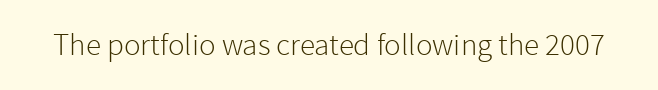
Q: Is the text bold? A: No.
Q: Is the text italic (slanted)? A: No, it is upright.
Q: Is the typeface a serif or a sans-serif typeface? A: Sans-serif.
Q: Is the text underlined? A: No.
Q: Is the spacing between letters normal or unusually wide? A: Normal.
Q: Width (condensed, normal, or wide)? A: Normal.
Q: Stroke contrast? A: Low.
Q: x-height? A: Medium.
Q: Monospaced? A: No.
